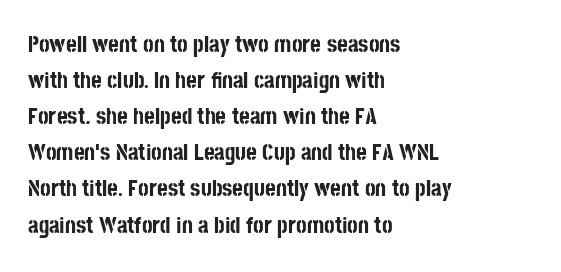
Notice how descenders clear the ascenders below comfortably — that's standard leading. The sample has been set heavy, in full bold. Italic? Not at all — the glyphs are vertical. A bare baseline throughout the passage. The rag falls on the right side of this text block. Inter-character spacing is left at the font's built-in metrics.
